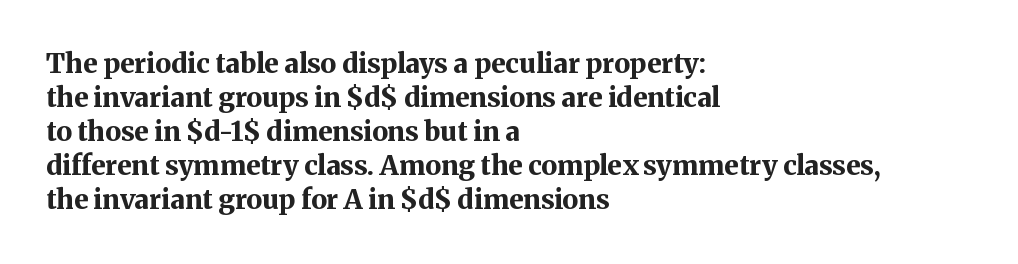
{"italic": "no", "bold": "yes", "underline": "no", "align": "left", "line_spacing": "normal", "line_spacing_ratio": 1.26, "letter_spacing": "normal", "letter_spacing_em": 0.0, "glyph_px": 27}
